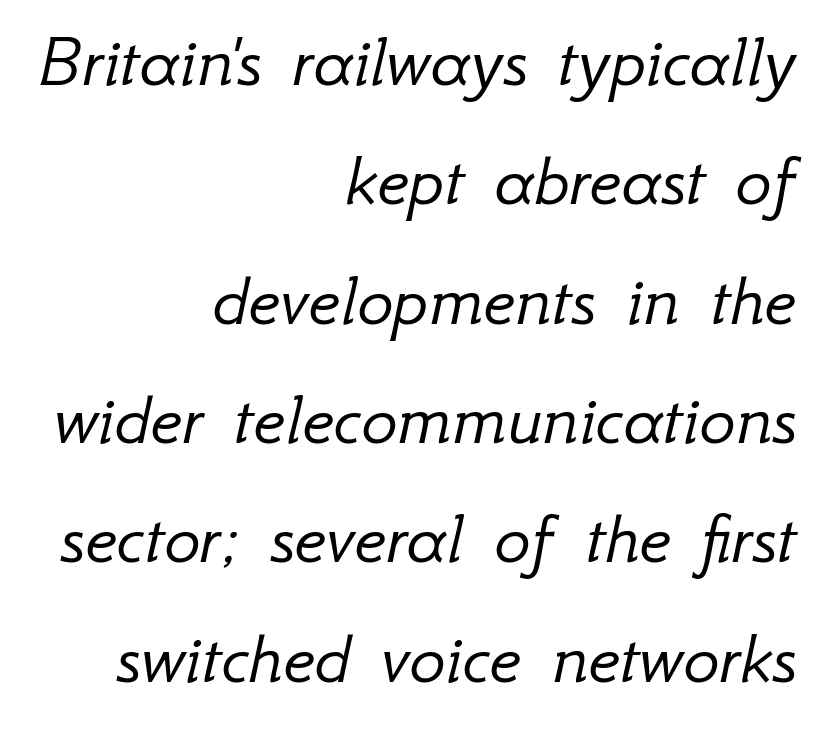
The image shows 76 px light type, italic (leaning right); set right-aligned, normal line spacing (1.57x), normal letter spacing, not underlined; low stroke contrast and a small x-height.
